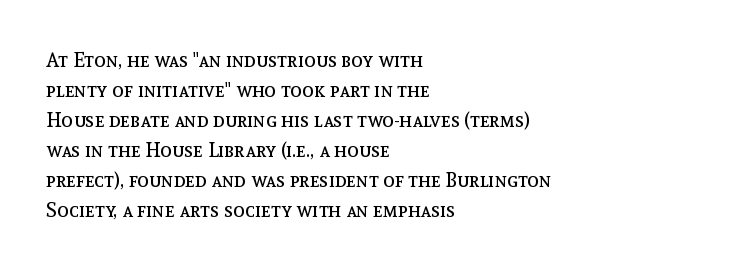
Q: Is the text bold? A: No.
Q: Is the text italic (slanted)? A: No, it is upright.
Q: Is the text underlined? A: No.
Q: How is the paragraph aligned? A: Left-aligned.
Q: Is the spacing between letters normal or unusually wide? A: Normal.
Q: Is the spacing between lines tight, normal or loose? A: Normal.
